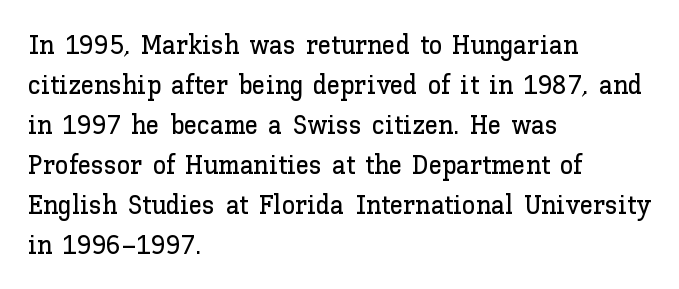
Regular leading. The zone under the glyphs is completely vacant. Italic? Not at all — the glyphs are vertical. A typesetter would call this zero additional tracking. Leftover space on each line is placed entirely after the last word.
